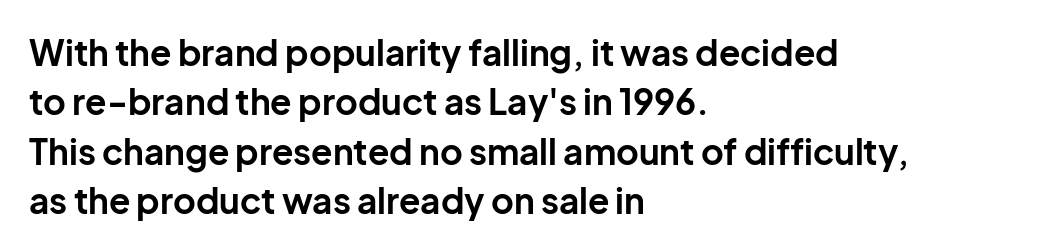
The image shows 35 px bold sans-serif type, upright; set left-aligned, normal line spacing (1.41x), normal letter spacing, not underlined; low stroke contrast and a medium x-height.
